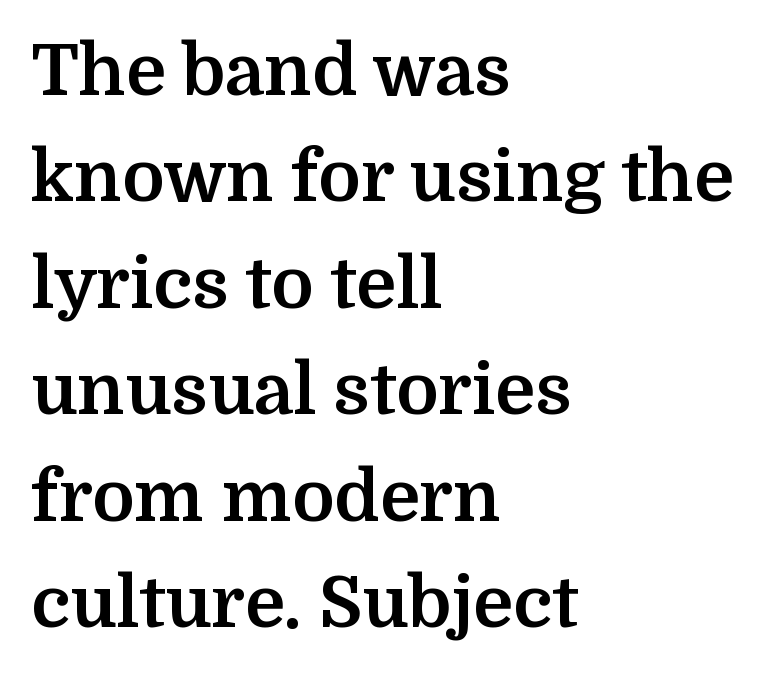
{"serif": "yes", "italic": "no", "bold": "yes", "weight": "bold", "width": "normal", "stroke_contrast": "medium", "x_height": "medium", "monospaced": "no", "underline": "no", "align": "left", "line_spacing": "normal", "line_spacing_ratio": 1.5, "letter_spacing": "normal", "letter_spacing_em": 0.0, "glyph_px": 71}
